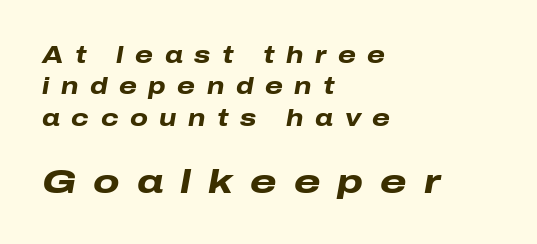
Size contrast runs from small at the top to large at the bottom. Short and long lines alike share a common starting point at left. Every letter is thick-stroked: bold, no question. The specimen reads as italic at a glance. Students, observe: this is what conventionally led text looks like. Here the designer chose a conventional face with non-uniform glyph widths.
